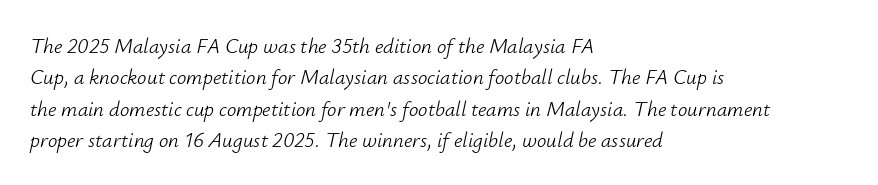
{"italic": "yes", "lean": "right", "slant_degrees": 12, "bold": "no", "underline": "no", "align": "left", "line_spacing": "normal", "line_spacing_ratio": 1.5, "letter_spacing": "normal", "letter_spacing_em": 0.0, "glyph_px": 21}
